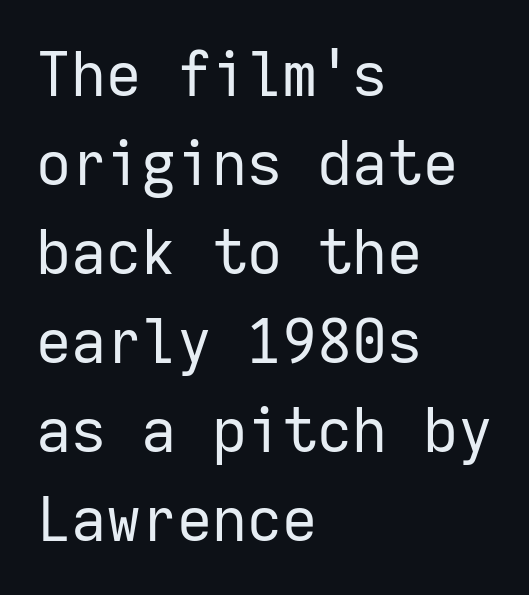
Q: Is the text bold? A: No.
Q: Is the text italic (slanted)? A: No, it is upright.
Q: Is the typeface a serif or a sans-serif typeface? A: Sans-serif.
Q: Is the text underlined? A: No.
Q: How is the paragraph aligned? A: Left-aligned.
Q: Is the spacing between letters normal or unusually wide? A: Normal.
Q: Is the spacing between lines tight, normal or loose? A: Normal.
Q: Width (condensed, normal, or wide)? A: Normal.
Q: Stroke contrast? A: Low.
Q: x-height? A: Medium.
Q: Monospaced? A: Yes.
